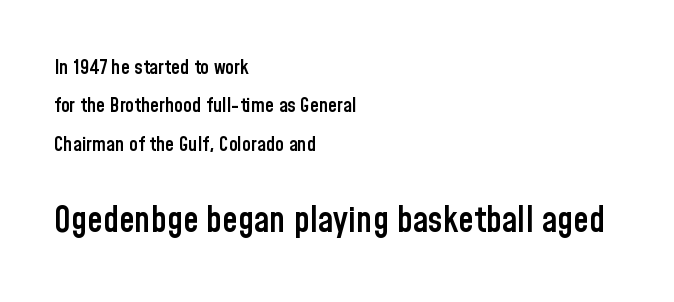
Is there any slant? The stems are plumb. Short note: letters normally spaced. Think of a printed novel: that variable character pitch is what you see here. This sample uses a sans-serif face.
